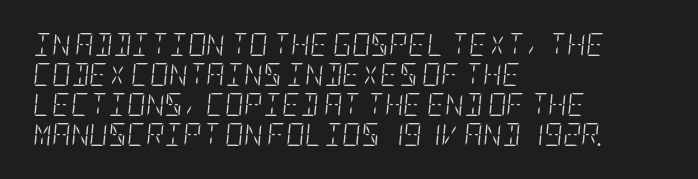
Q: Is the text bold? A: No.
Q: Is the text italic (slanted)? A: Yes, it leans right by about 5 degrees.
Q: Is the text underlined? A: No.
Q: How is the paragraph aligned? A: Left-aligned.
Q: Is the spacing between letters normal or unusually wide? A: Normal.
Q: Is the spacing between lines tight, normal or loose? A: Normal.
